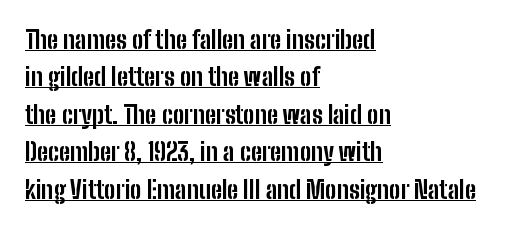
{"italic": "no", "bold": "yes", "underline": "yes", "align": "left", "line_spacing": "normal", "line_spacing_ratio": 1.56, "letter_spacing": "normal", "letter_spacing_em": 0.0, "glyph_px": 24}
